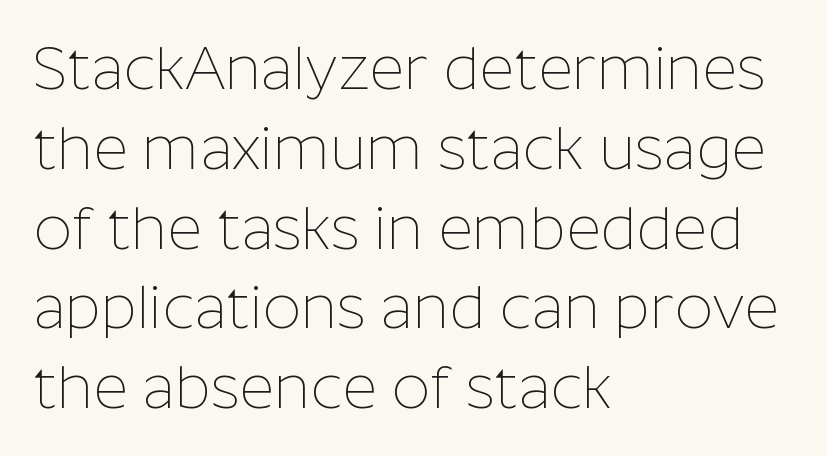
Spacing verdict: proportional, widths tailored to each character. If you drew a line through each stem, it would be perfectly vertical. Weight: in the light-to-regular range. The block of text has a typical density, with ordinary space between rows.
